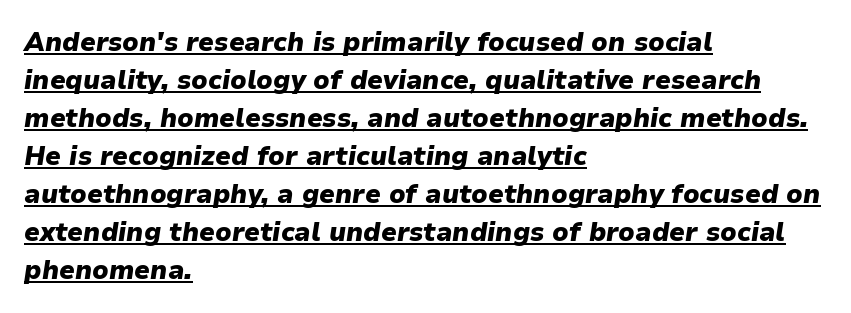
The image shows 26 px bold type, italic (leaning right); set left-aligned, normal line spacing (1.46x), normal letter spacing, underlined.
